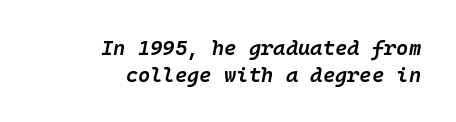
The image shows 21 px text type, italic (leaning right); set right-aligned, normal line spacing (1.27x), normal letter spacing, not underlined.
